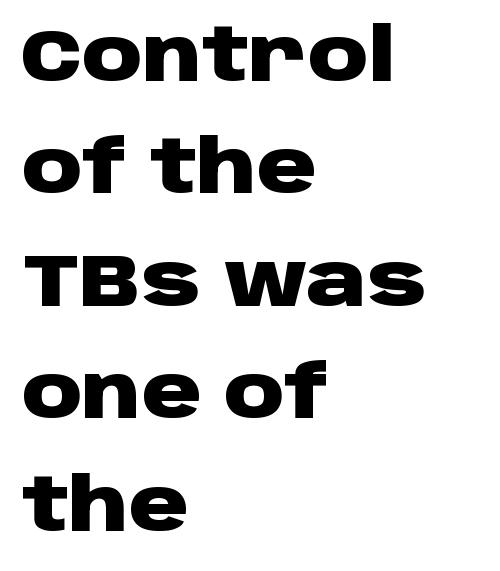
{"serif": "no", "italic": "no", "bold": "yes", "weight": "heavy", "width": "wide", "stroke_contrast": "low", "x_height": "large", "monospaced": "no", "underline": "no", "align": "left", "line_spacing": "normal", "line_spacing_ratio": 1.52, "letter_spacing": "normal", "letter_spacing_em": 0.0, "glyph_px": 74}
